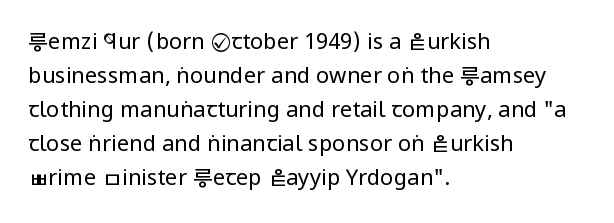
The image shows 22 px text type, upright; set left-aligned, normal line spacing (1.55x), normal letter spacing, not underlined.
